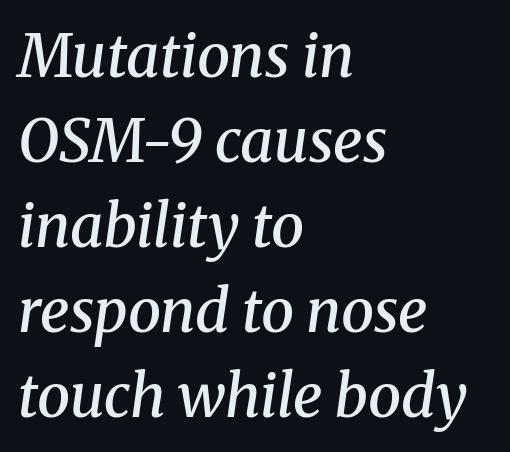
Horizontal bands of white between lines are of average thickness. Serif or sans? Serif — the stroke terminals have little feet. Caption: standard tracking, unaltered. Is the type bold? Partly — it's a semibold, heavier than regular but not fully bold. Is this a fixed-width face? No — the glyphs have proportional, varying widths.
